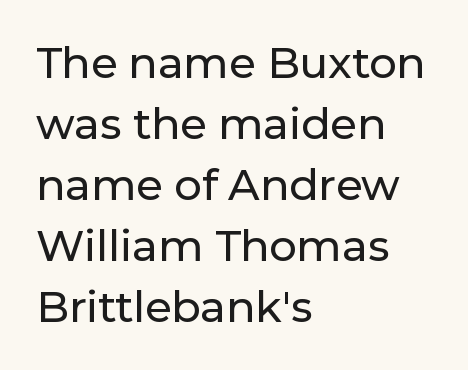
Which margin do the lines hug? The left one — the right edge is uneven. Notice how the stems are strictly vertical — no italics here. Note the varied advance widths — an 'i' is clearly narrower than an 'm'. Anything drawn beneath the words? Only blank space. Nope, no serifs anywhere on these letters.
